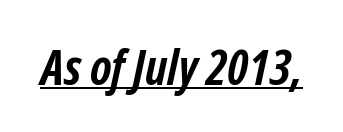
Q: Is the text bold? A: Yes.
Q: Is the text italic (slanted)? A: Yes, it leans right by about 12 degrees.
Q: Is the text underlined? A: Yes.
Q: Is the spacing between letters normal or unusually wide? A: Normal.
Q: Width (condensed, normal, or wide)? A: Condensed.
Q: Stroke contrast? A: Low.
Q: x-height? A: Medium.
Q: Monospaced? A: No.
